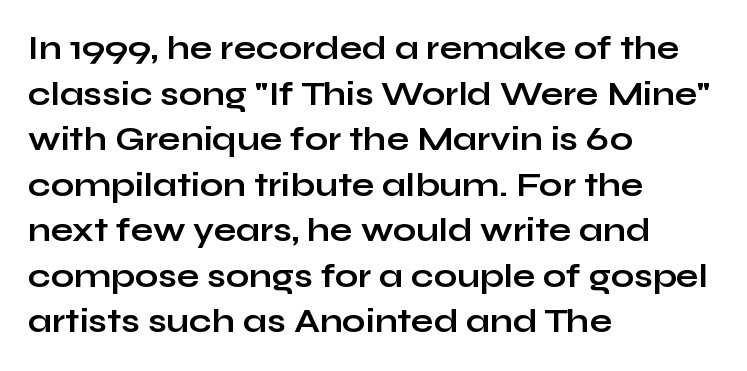
Just letters on the line, the space beneath them empty. Which margin do the lines hug? The left one — the right edge is uneven. Posture: straight, roman, zero tilt. Weight check: bold — yes, fully.
